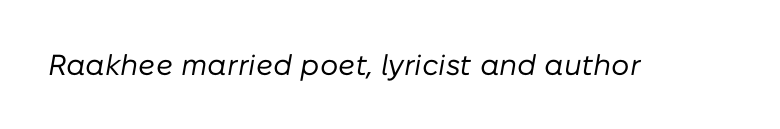
The image shows 29 px regular-weight type, italic (leaning right); set normal letter spacing, not underlined; low stroke contrast and a medium x-height.
